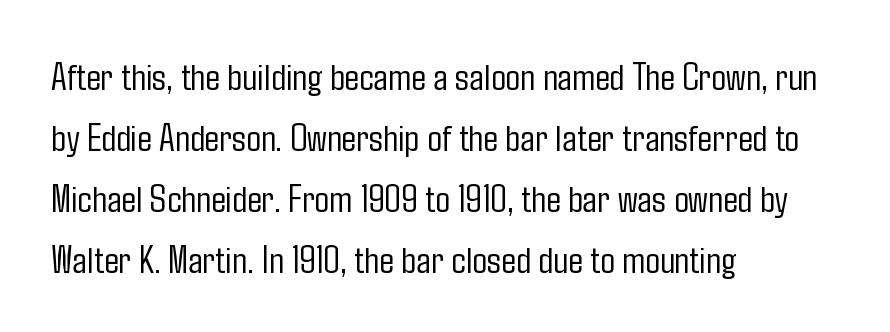
Q: Is the text bold? A: No.
Q: Is the text italic (slanted)? A: No, it is upright.
Q: Is the typeface a serif or a sans-serif typeface? A: Sans-serif.
Q: Is the text underlined? A: No.
Q: How is the paragraph aligned? A: Left-aligned.
Q: Is the spacing between letters normal or unusually wide? A: Normal.
Q: Is the spacing between lines tight, normal or loose? A: Normal.
Q: Width (condensed, normal, or wide)? A: Condensed.
Q: Stroke contrast? A: Low.
Q: x-height? A: Medium.
Q: Monospaced? A: No.
